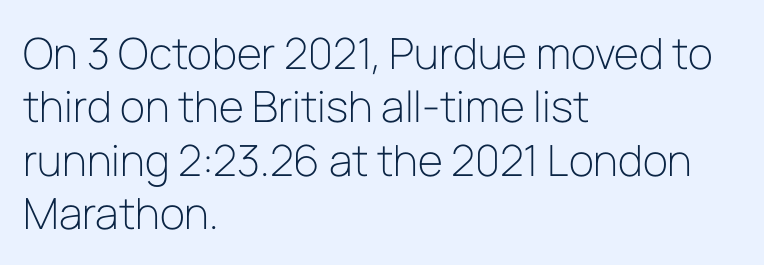
The image shows 43 px light sans-serif type, upright; set left-aligned, line spacing 1.24x, normal letter spacing, not underlined; low stroke contrast and a medium x-height.
